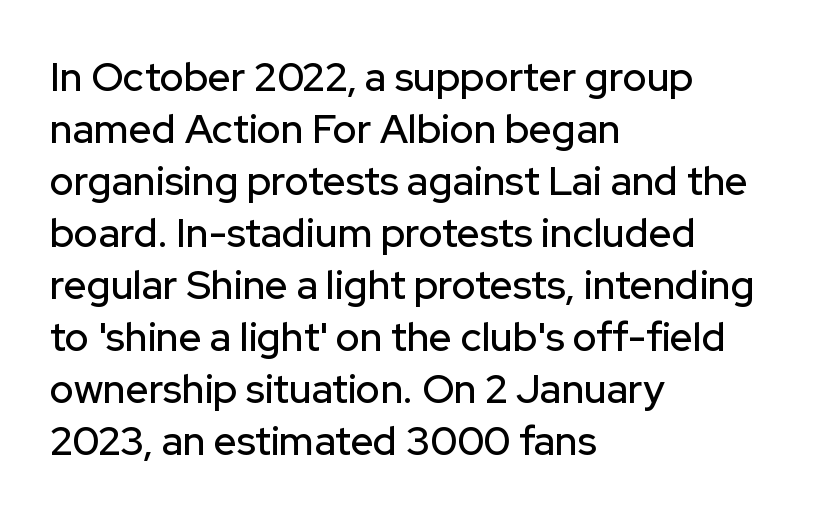
Q: Is the text italic (slanted)? A: No, it is upright.
Q: Is the typeface a serif or a sans-serif typeface? A: Sans-serif.
Q: Is the text underlined? A: No.
Q: How is the paragraph aligned? A: Left-aligned.
Q: Is the spacing between letters normal or unusually wide? A: Normal.
Q: Is the spacing between lines tight, normal or loose? A: Normal.
Q: Width (condensed, normal, or wide)? A: Normal.
Q: Stroke contrast? A: Low.
Q: x-height? A: Medium.
Q: Monospaced? A: No.
